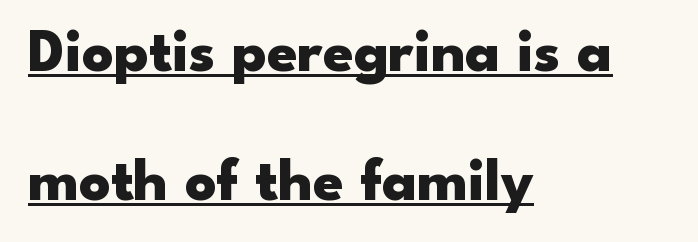
{"serif": "no", "italic": "no", "bold": "yes", "weight": "heavy", "width": "wide", "stroke_contrast": "low", "x_height": "small", "monospaced": "no", "underline": "yes", "align": "left", "line_spacing": "loose", "line_spacing_ratio": 2.11, "letter_spacing": "normal", "letter_spacing_em": 0.0, "glyph_px": 61}
